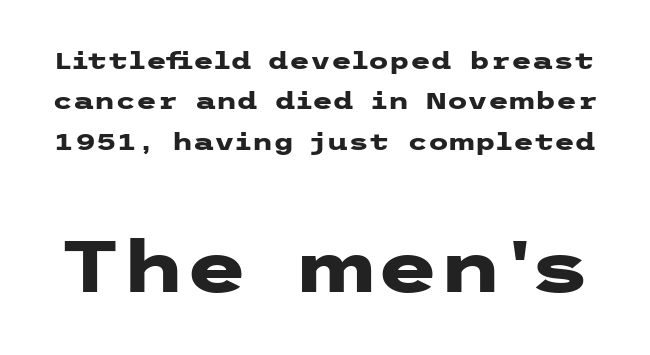
Caption: upper text group reduced, lower text group enlarged. The zone under the glyphs is completely vacant. Nope, no serifs anywhere on these letters. Evenly set lines give the paragraph a standard silhouette. The line texture is even and compact thanks to regular tracking.
